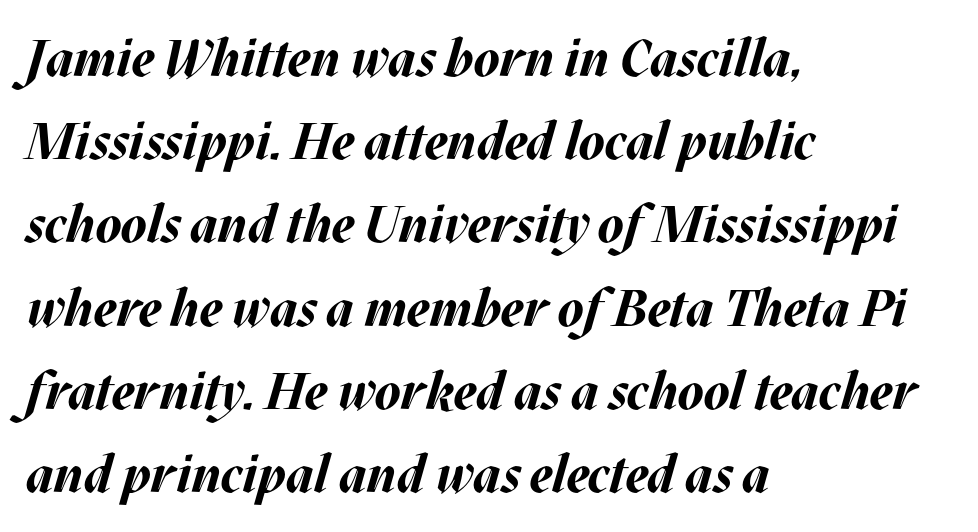
{"italic": "yes", "lean": "right", "slant_degrees": 17, "bold": "yes", "weight": "bold", "width": "normal", "stroke_contrast": "medium", "x_height": "large", "monospaced": "no", "underline": "no", "align": "left", "line_spacing": "normal", "line_spacing_ratio": 1.6, "letter_spacing": "normal", "letter_spacing_em": 0.0, "glyph_px": 52}
